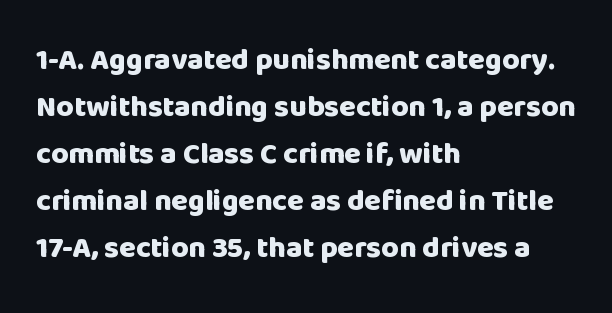
The image shows 30 px heavy sans-serif type, upright; set left-aligned, normal line spacing (1.57x), normal letter spacing, not underlined; low stroke contrast and a large x-height.
